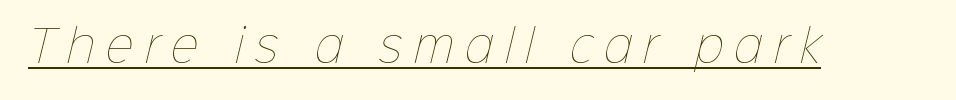
{"bold": "no", "weight": "thin", "width": "normal", "stroke_contrast": "low", "x_height": "medium", "monospaced": "no", "underline": "yes", "letter_spacing": "wide", "letter_spacing_em": 0.27, "glyph_px": 43}
